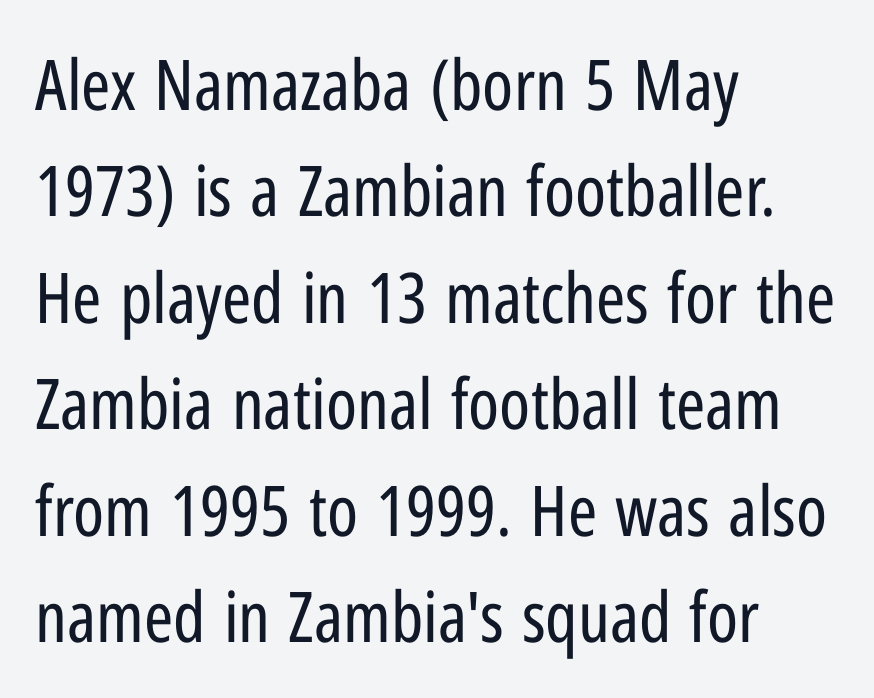
Q: Is the text bold? A: No.
Q: Is the text italic (slanted)? A: No, it is upright.
Q: Is the typeface a serif or a sans-serif typeface? A: Sans-serif.
Q: Is the text underlined? A: No.
Q: How is the paragraph aligned? A: Left-aligned.
Q: Is the spacing between letters normal or unusually wide? A: Normal.
Q: Is the spacing between lines tight, normal or loose? A: Normal.
Q: Width (condensed, normal, or wide)? A: Condensed.
Q: Stroke contrast? A: Low.
Q: x-height? A: Medium.
Q: Monospaced? A: No.
